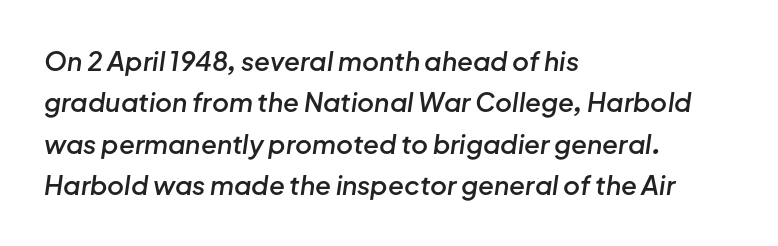
Q: Is the text bold? A: Semi-bold.
Q: Is the text italic (slanted)? A: Yes, it leans right by about 8 degrees.
Q: Is the text underlined? A: No.
Q: How is the paragraph aligned? A: Left-aligned.
Q: Is the spacing between letters normal or unusually wide? A: Normal.
Q: Is the spacing between lines tight, normal or loose? A: Normal.
